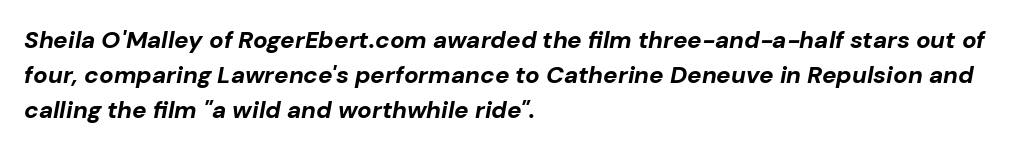
The letters are bold, with thick, heavy strokes. The rendering keeps characters at their native spacing. Leading: standard. The text block is weighted toward the left margin, trailing off unevenly rightward. The passage shown leans; its letterforms are oblique. The baseline area is clear.
